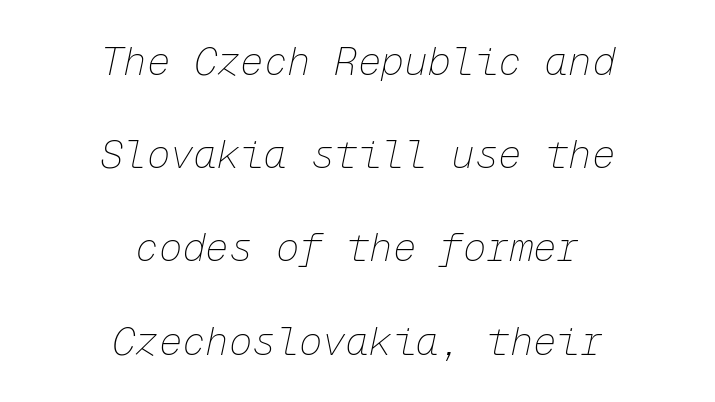
Q: Is the text bold? A: No.
Q: Is the text italic (slanted)? A: Yes, it leans right by about 12 degrees.
Q: Is the text underlined? A: No.
Q: How is the paragraph aligned? A: Centered.
Q: Is the spacing between letters normal or unusually wide? A: Normal.
Q: Is the spacing between lines tight, normal or loose? A: Loose.
Q: Width (condensed, normal, or wide)? A: Normal.
Q: Stroke contrast? A: Low.
Q: x-height? A: Medium.
Q: Monospaced? A: Yes.
